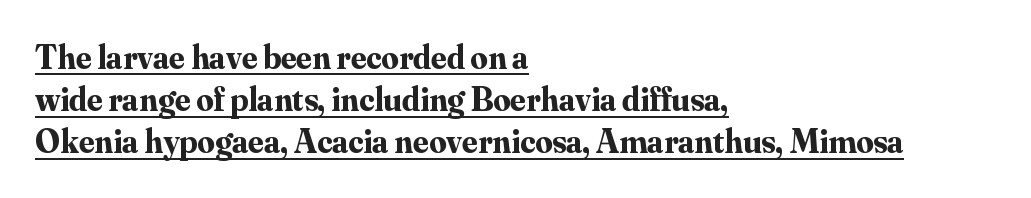
The image shows 34 px bold serif type, upright; set left-aligned, line spacing 1.24x, normal letter spacing, underlined; medium stroke contrast and a small x-height.
